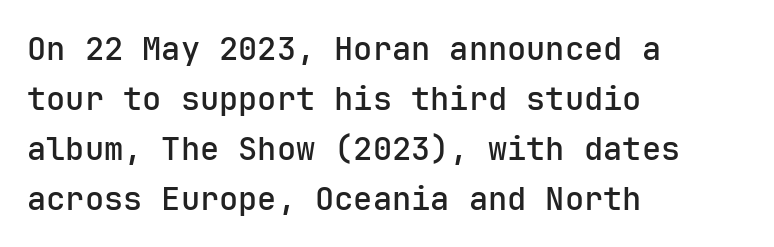
The image shows 32 px semibold sans-serif type, upright; set left-aligned, normal line spacing (1.56x), normal letter spacing, not underlined; low stroke contrast and a medium x-height.
